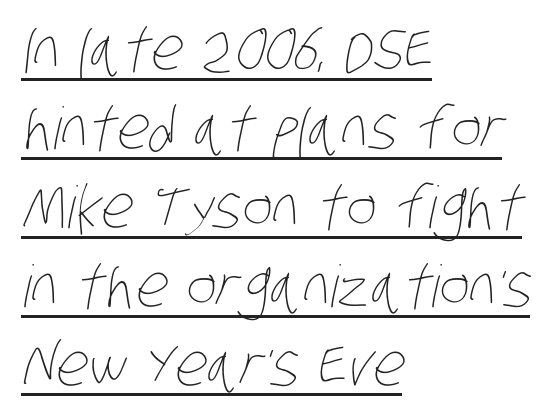
Q: Is the text bold? A: No.
Q: Is the text underlined? A: Yes.
Q: How is the paragraph aligned? A: Left-aligned.
Q: Is the spacing between letters normal or unusually wide? A: Normal.
Q: Is the spacing between lines tight, normal or loose? A: Normal.
Q: Width (condensed, normal, or wide)? A: Condensed.
Q: Stroke contrast? A: Low.
Q: x-height? A: Large.
Q: Monospaced? A: No.
